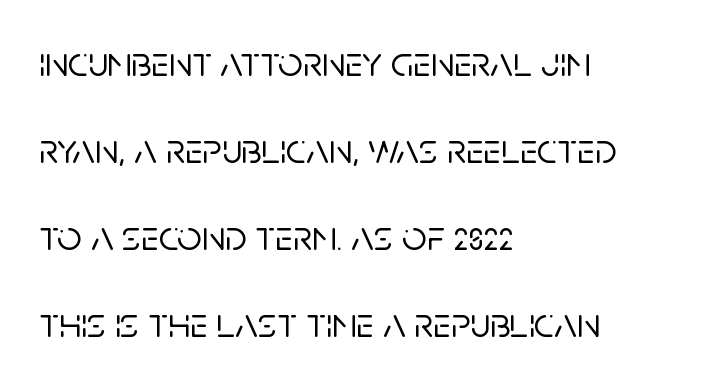
Q: Is the text italic (slanted)? A: No, it is upright.
Q: Is the typeface a serif or a sans-serif typeface? A: Sans-serif.
Q: Is the text underlined? A: No.
Q: How is the paragraph aligned? A: Left-aligned.
Q: Is the spacing between letters normal or unusually wide? A: Normal.
Q: Is the spacing between lines tight, normal or loose? A: Loose.
Q: Width (condensed, normal, or wide)? A: Normal.
Q: Stroke contrast? A: Low.
Q: x-height? A: Large.
Q: Monospaced? A: No.
